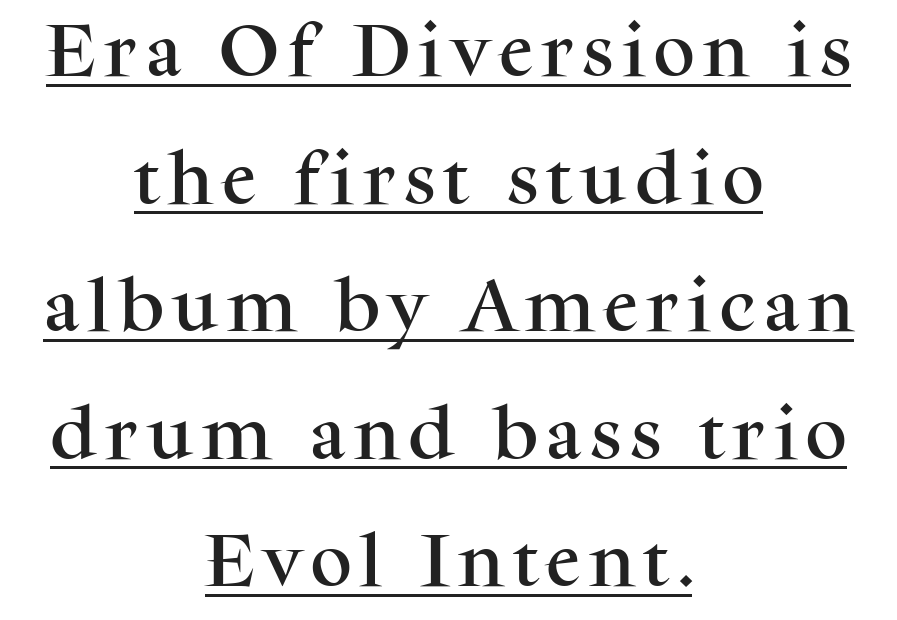
A roman cut, with each character standing at attention. The designer dialed line spacing up above the default. The paragraph has two soft edges and a firm central axis. The passage shown is typed in a proportional face where columns would drift. The passage shown is underscored from start to finish.
